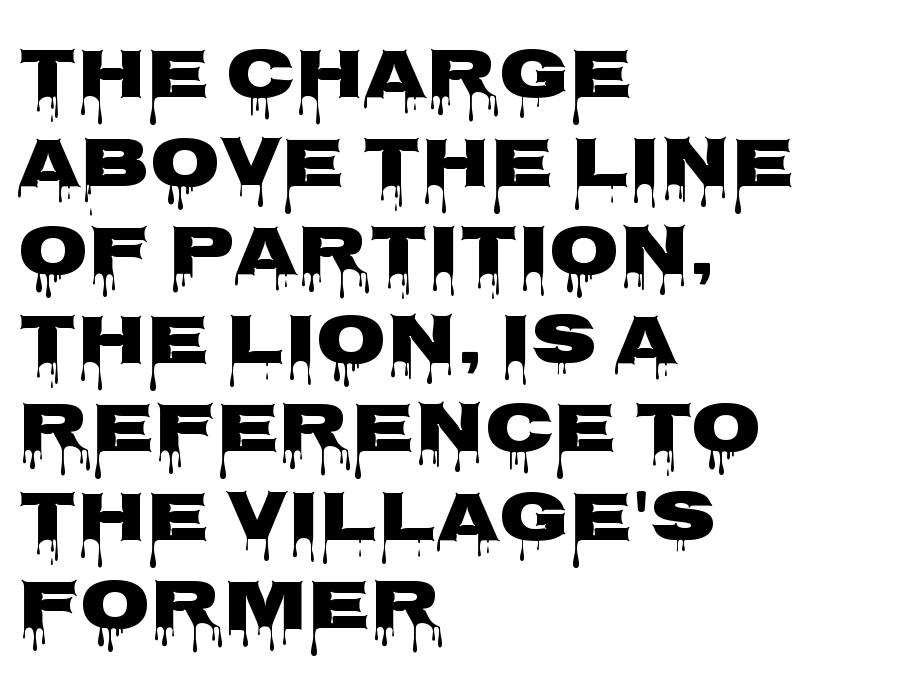
Descender tails drop into unmarked territory. Ascenders rise straight up at ninety degrees. Each line starts at the same left margin while the right side varies. The type family on display is of the sans-serif kind. Character widths vary here, with narrow letters taking less room than wide ones. This rendering leaves character spacing at its baseline value.
